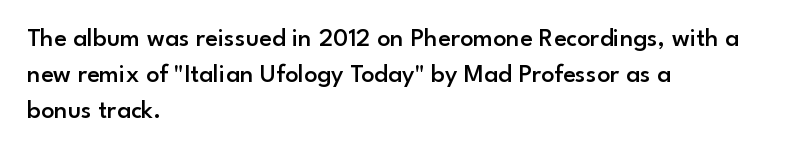
Designer's note — italics off, roman on. The sample has been set in demibold, a notch under bold. Anything drawn beneath the words? Only blank space. Does the copy run flush right? No — it runs flush left. The lines sit at an ordinary, default distance from one another.
